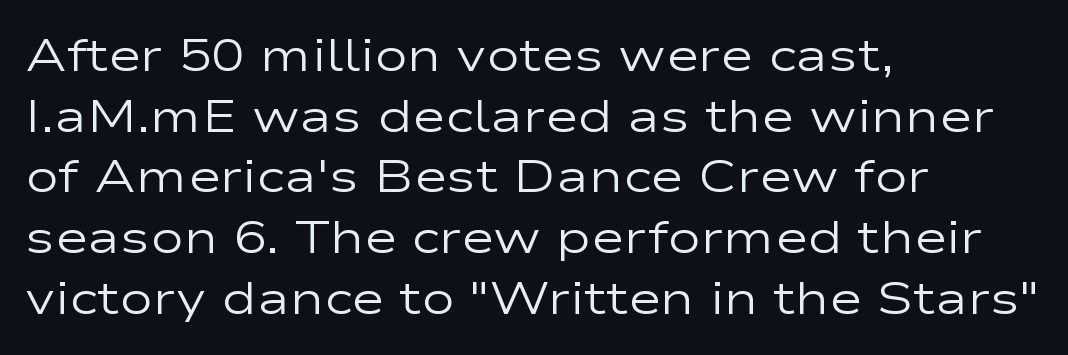
No feet cap the strokes, marking this as sans-serif type. A roman cut, with each character standing at attention. This rendering uses left alignment, leaving the right contour irregular. Lines of text with bare space underneath.
